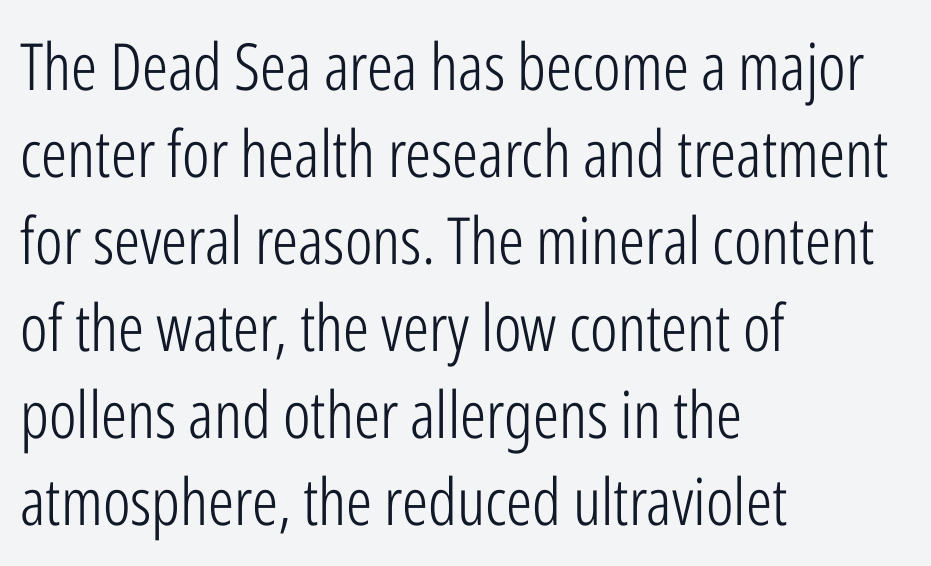
The lines sit at an ordinary, default distance from one another. Compared with a centered layout, this one pins lines to the left instead. Check under the words: just untouched page. Proportional: the letters do not fall into vertical columns.
